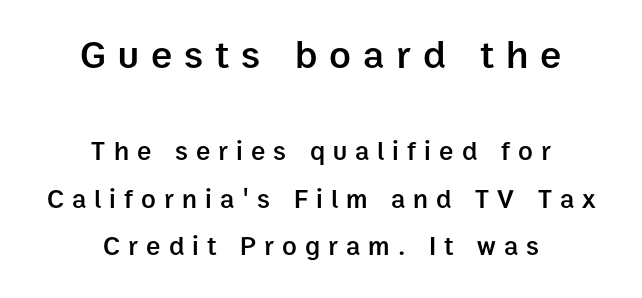
The image shows 40 px semibold sans-serif type, upright; set centered, line spacing 1.76x, unusually wide letter spacing (+0.3 em), not underlined; the first (top) block is 1.48x larger; low stroke contrast and a medium x-height.
